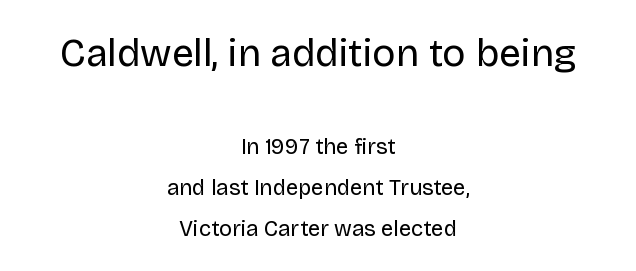
The image shows 39 px regular-weight sans-serif type, upright; set centered, line spacing 1.86x, normal letter spacing, not underlined; the first (top) block is 1.77x larger; low stroke contrast and a large x-height.
